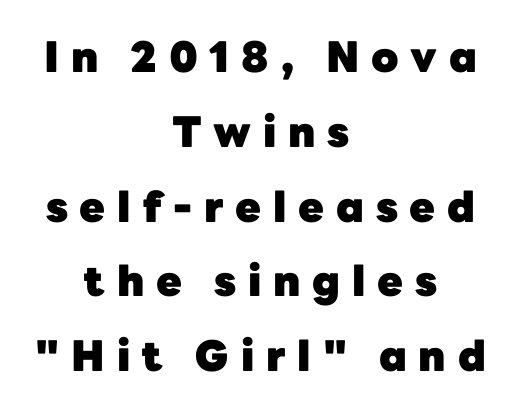
The image shows 42 px heavy sans-serif type, upright; set centered, line spacing 1.78x, unusually wide letter spacing (+0.28 em), not underlined; low stroke contrast and a medium x-height.
